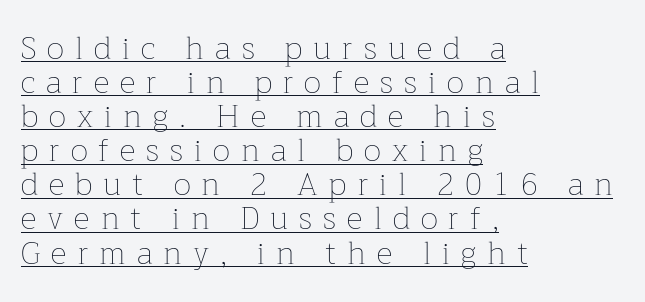
{"italic": "no", "bold": "no", "weight": "thin", "width": "normal", "stroke_contrast": "low", "x_height": "medium", "monospaced": "no", "underline": "yes", "align": "left", "line_spacing": "tight", "line_spacing_ratio": 1.1, "letter_spacing": "wide", "letter_spacing_em": 0.36, "glyph_px": 31}
